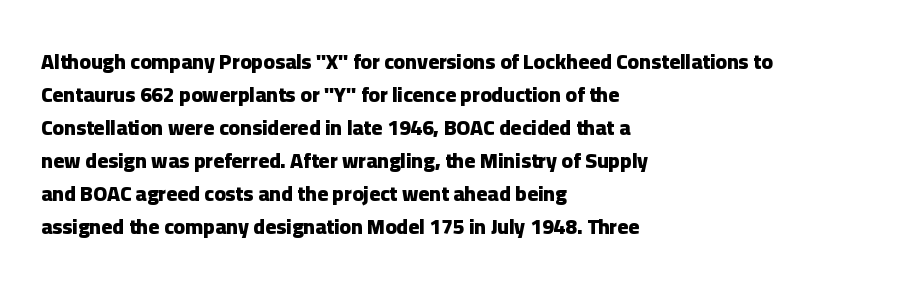
The image shows 21 px bold type, upright; set left-aligned, normal line spacing (1.57x), normal letter spacing, not underlined.
